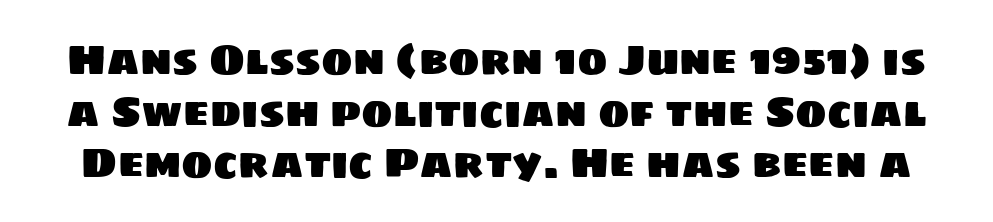
The image shows 42 px sans-serif type; set line spacing 1.23x, normal letter spacing, not underlined; low stroke contrast and a large x-height.
